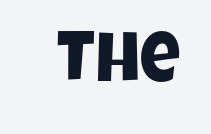
Underline: absent. The line texture is even and compact thanks to regular tracking. Looks like regular typesetting: each glyph gets only the width it needs. The glyphs in this specimen are sans serif.
